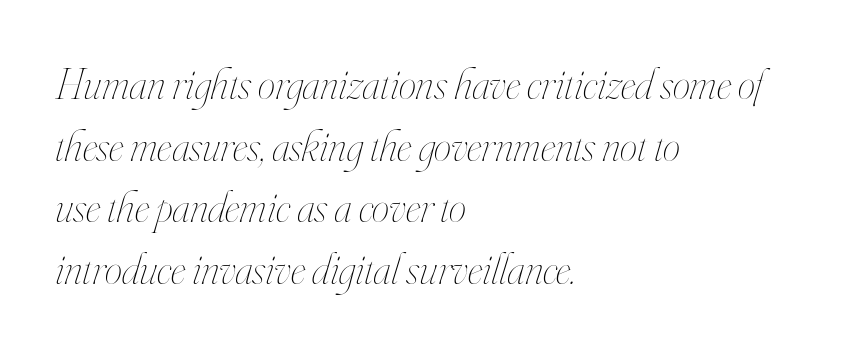
{"italic": "yes", "lean": "right", "slant_degrees": 16, "bold": "no", "weight": "thin", "width": "condensed", "stroke_contrast": "high", "x_height": "small", "monospaced": "no", "underline": "no", "align": "left", "line_spacing": "normal", "line_spacing_ratio": 1.4, "letter_spacing": "normal", "letter_spacing_em": 0.0, "glyph_px": 44}
